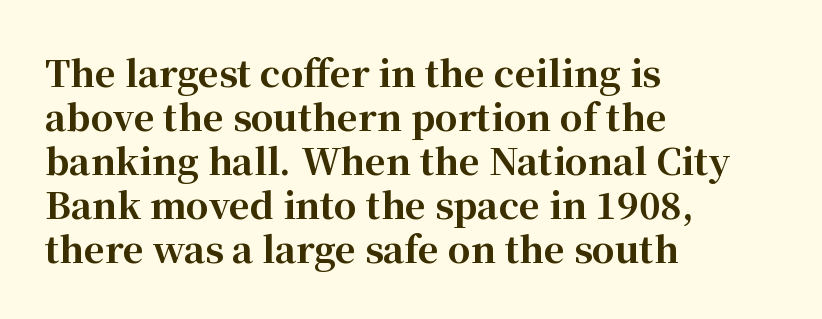
Q: Is the text bold? A: Yes.
Q: Is the text italic (slanted)? A: No, it is upright.
Q: Is the typeface a serif or a sans-serif typeface? A: Serif.
Q: Is the text underlined? A: No.
Q: How is the paragraph aligned? A: Left-aligned.
Q: Is the spacing between letters normal or unusually wide? A: Normal.
Q: Width (condensed, normal, or wide)? A: Normal.
Q: Stroke contrast? A: High.
Q: x-height? A: Medium.
Q: Monospaced? A: No.
